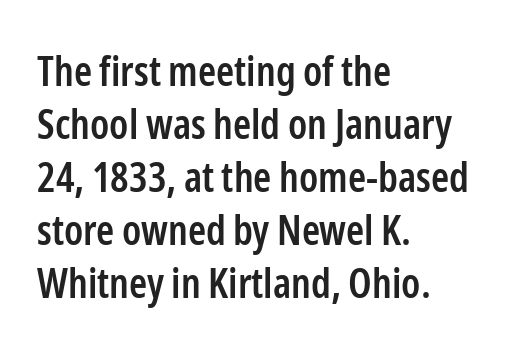
{"serif": "no", "italic": "no", "bold": "semi", "weight": "semibold", "width": "condensed", "stroke_contrast": "low", "x_height": "medium", "monospaced": "no", "underline": "no", "align": "left", "line_spacing": "normal", "line_spacing_ratio": 1.29, "letter_spacing": "normal", "letter_spacing_em": 0.0, "glyph_px": 41}
